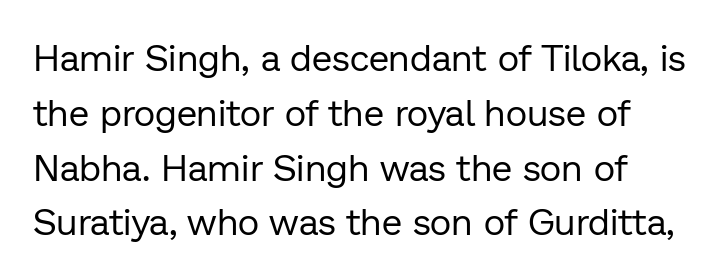
Q: Is the text bold? A: No.
Q: Is the text italic (slanted)? A: No, it is upright.
Q: Is the typeface a serif or a sans-serif typeface? A: Sans-serif.
Q: Is the text underlined? A: No.
Q: Is the spacing between letters normal or unusually wide? A: Normal.
Q: Is the spacing between lines tight, normal or loose? A: Normal.
Q: Width (condensed, normal, or wide)? A: Normal.
Q: Stroke contrast? A: Low.
Q: x-height? A: Medium.
Q: Monospaced? A: No.
